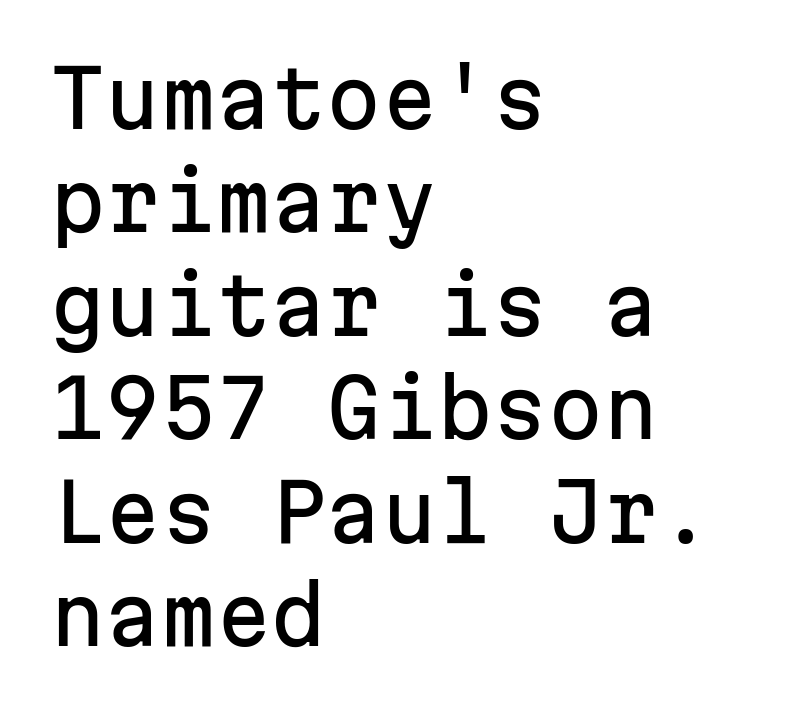
Classification — sans serif. Just letters on the line, the space beneath them empty. In CSS terms this would be text-align: left. The specimen reads as upright at a glance. Regular leading.
